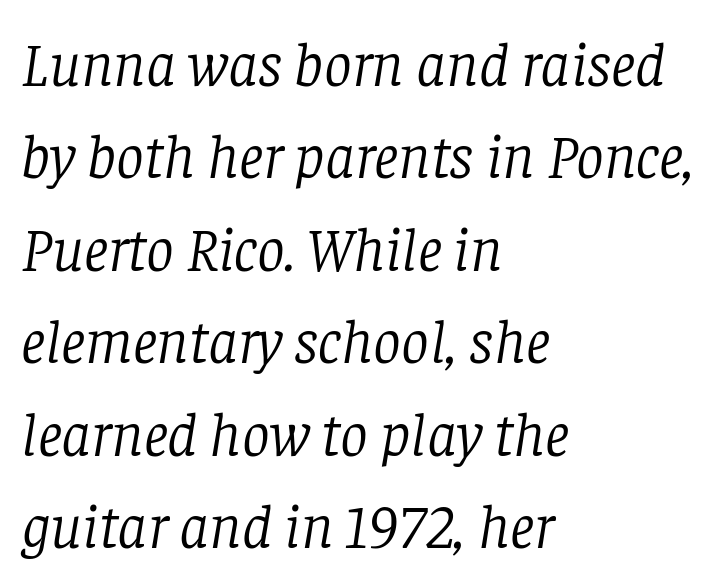
Q: Is the text bold? A: No.
Q: Is the text italic (slanted)? A: Yes, it leans right by about 8 degrees.
Q: Is the typeface a serif or a sans-serif typeface? A: Serif.
Q: Is the text underlined? A: No.
Q: How is the paragraph aligned? A: Left-aligned.
Q: Is the spacing between letters normal or unusually wide? A: Normal.
Q: Is the spacing between lines tight, normal or loose? A: Normal.
Q: Width (condensed, normal, or wide)? A: Normal.
Q: Stroke contrast? A: Low.
Q: x-height? A: Large.
Q: Monospaced? A: No.
